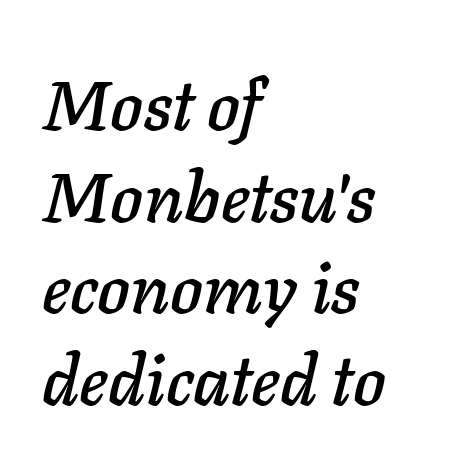
Q: Is the text italic (slanted)? A: Yes, it leans right by about 11 degrees.
Q: Is the text underlined? A: No.
Q: How is the paragraph aligned? A: Left-aligned.
Q: Is the spacing between letters normal or unusually wide? A: Normal.
Q: Is the spacing between lines tight, normal or loose? A: Normal.
Q: Width (condensed, normal, or wide)? A: Normal.
Q: Stroke contrast? A: Low.
Q: x-height? A: Medium.
Q: Monospaced? A: No.
